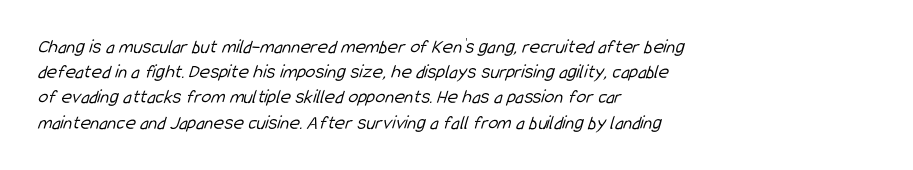
The tracking reads as untouched default to a designer's eye. The ragged edge is on the right, which tells us the setting is flush left. Think standard paragraph weight, or any step lighter than that. The rendering uses a moderate line-height, typical for paragraphs.
